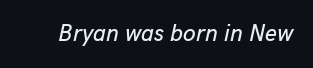
The specimen reads as italic at a glance. Observe the ordinary spacing: letters are neighbours, not strangers. Only glyphs here, with clear space below each row.
